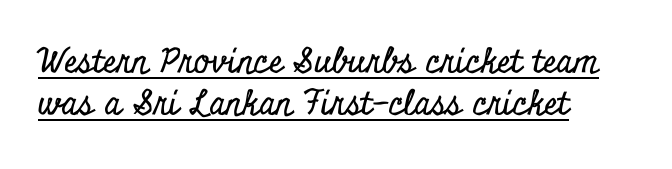
{"serif": "yes", "width": "condensed", "stroke_contrast": "low", "x_height": "small", "monospaced": "no", "underline": "yes", "align": "left", "line_spacing": "normal", "line_spacing_ratio": 1.25, "letter_spacing": "normal", "letter_spacing_em": 0.0, "glyph_px": 34}
